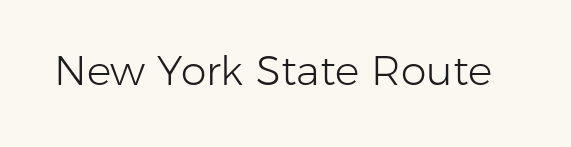
{"serif": "no", "italic": "no", "bold": "no", "weight": "light", "width": "normal", "stroke_contrast": "low", "x_height": "medium", "monospaced": "no", "underline": "no", "letter_spacing": "normal", "letter_spacing_em": 0.0, "glyph_px": 41}
